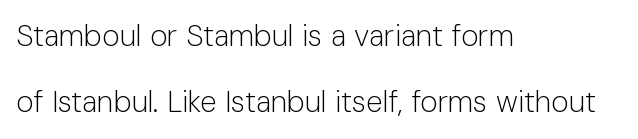
The image shows 30 px light sans-serif type, upright; set left-aligned, loose line spacing (2.21x), normal letter spacing, not underlined; low stroke contrast and a medium x-height.
